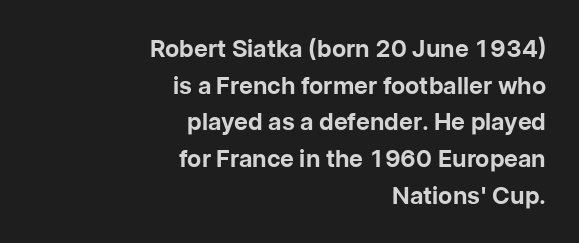
Q: Is the text bold? A: Yes.
Q: Is the text italic (slanted)? A: No, it is upright.
Q: Is the text underlined? A: No.
Q: How is the paragraph aligned? A: Right-aligned.
Q: Is the spacing between letters normal or unusually wide? A: Normal.
Q: Is the spacing between lines tight, normal or loose? A: Normal.
